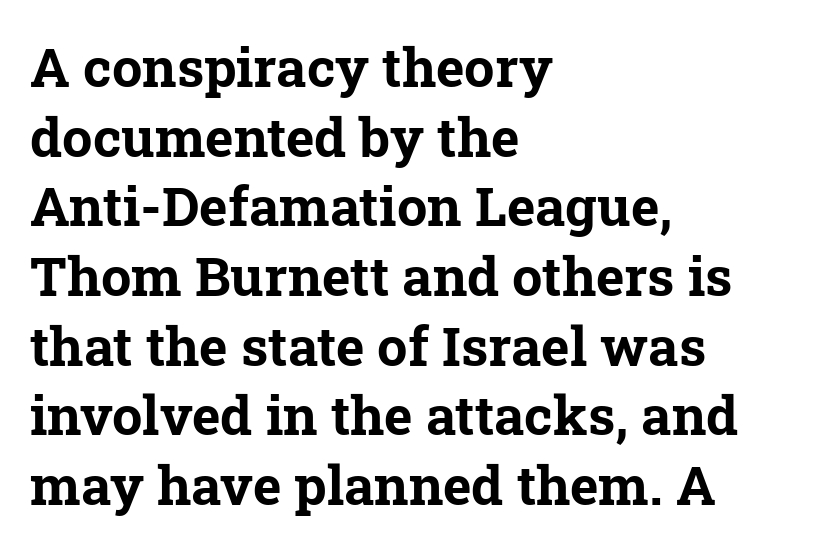
Q: Is the text bold? A: Yes.
Q: Is the typeface a serif or a sans-serif typeface? A: Serif.
Q: Is the text underlined? A: No.
Q: How is the paragraph aligned? A: Left-aligned.
Q: Is the spacing between letters normal or unusually wide? A: Normal.
Q: Is the spacing between lines tight, normal or loose? A: Normal.
Q: Width (condensed, normal, or wide)? A: Normal.
Q: Stroke contrast? A: Low.
Q: x-height? A: Medium.
Q: Monospaced? A: No.
